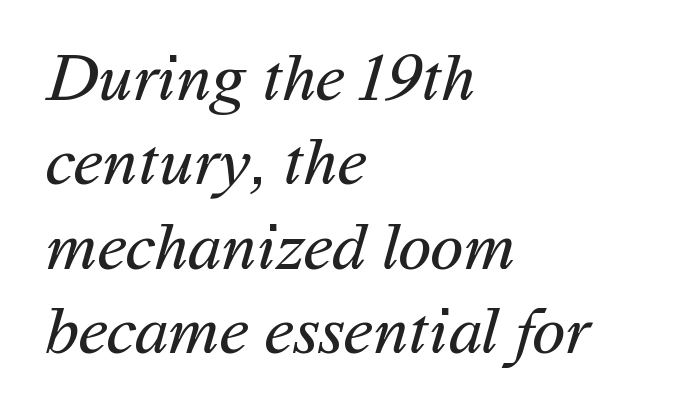
Q: Is the text bold? A: No.
Q: Is the typeface a serif or a sans-serif typeface? A: Sans-serif.
Q: Is the text underlined? A: No.
Q: How is the paragraph aligned? A: Left-aligned.
Q: Is the spacing between letters normal or unusually wide? A: Normal.
Q: Width (condensed, normal, or wide)? A: Normal.
Q: Stroke contrast? A: Medium.
Q: x-height? A: Medium.
Q: Monospaced? A: No.
